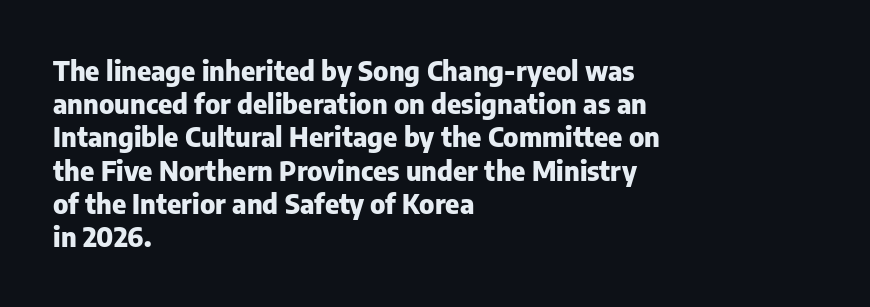
Q: Is the text bold? A: Yes.
Q: Is the text italic (slanted)? A: No, it is upright.
Q: Is the text underlined? A: No.
Q: How is the paragraph aligned? A: Left-aligned.
Q: Is the spacing between letters normal or unusually wide? A: Normal.
